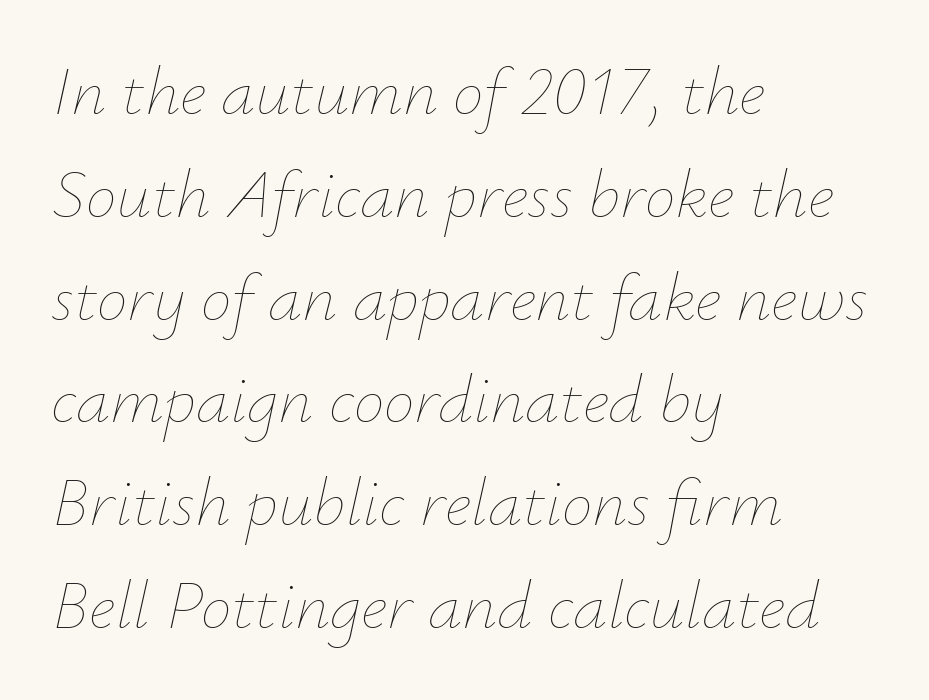
Summary of vertical rhythm: regular, with standard interline spacing. The weight tops out at a normal text grade. Slanted lettering throughout. Descenders are the only things crossing below the line. Short note: letters normally spaced. Notice how the passage keeps a crisp vertical edge on the left only.
